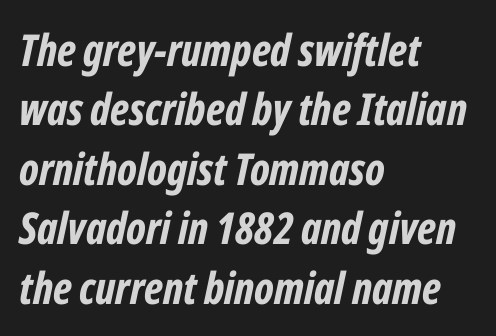
Designer's note — italics engaged. Heavy, bold letterforms. The designer left line spacing at the default. Spacing verdict: proportional, widths tailored to each character.
